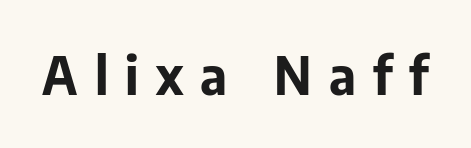
Q: Is the text bold? A: Yes.
Q: Is the text italic (slanted)? A: No, it is upright.
Q: Is the typeface a serif or a sans-serif typeface? A: Sans-serif.
Q: Is the text underlined? A: No.
Q: Is the spacing between letters normal or unusually wide? A: Unusually wide.
Q: Width (condensed, normal, or wide)? A: Normal.
Q: Stroke contrast? A: Low.
Q: x-height? A: Medium.
Q: Monospaced? A: No.
